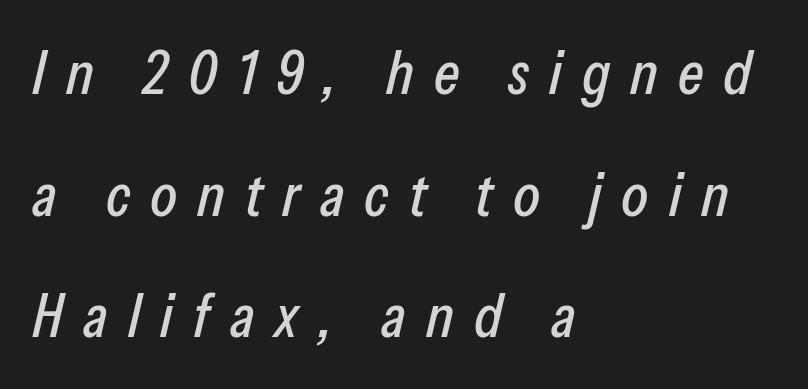
Q: Is the text italic (slanted)? A: Yes, it leans right by about 13 degrees.
Q: Is the text underlined? A: No.
Q: How is the paragraph aligned? A: Left-aligned.
Q: Is the spacing between letters normal or unusually wide? A: Unusually wide.
Q: Is the spacing between lines tight, normal or loose? A: Loose.
Q: Width (condensed, normal, or wide)? A: Condensed.
Q: Stroke contrast? A: Low.
Q: x-height? A: Medium.
Q: Monospaced? A: No.
